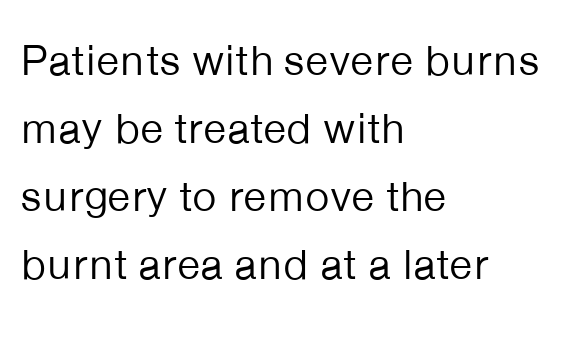
The paragraph has a hard left edge and a soft right edge. The strokes carry an ordinary text weight at most. Decoration check: the copy has no underline. The rendering uses natural spacing where letterforms have individual widths.
